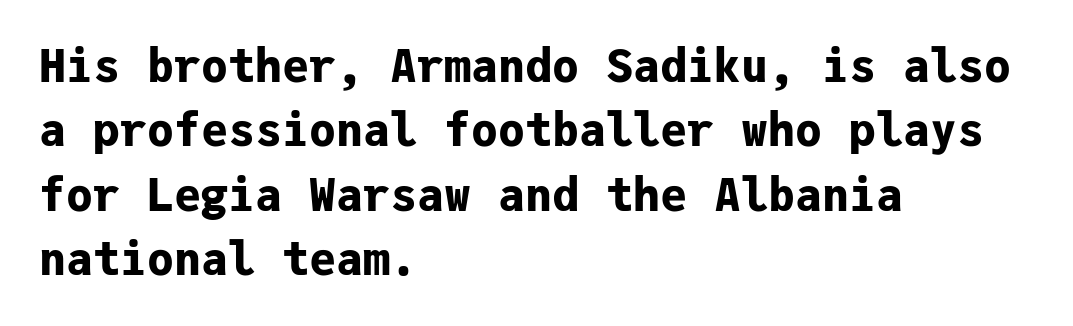
These lines are rendered in a fixed-pitch font. Caption: multi-line text, flush left, ragged right. Quick note: underline off. This rendering leaves character spacing at its baseline value.
